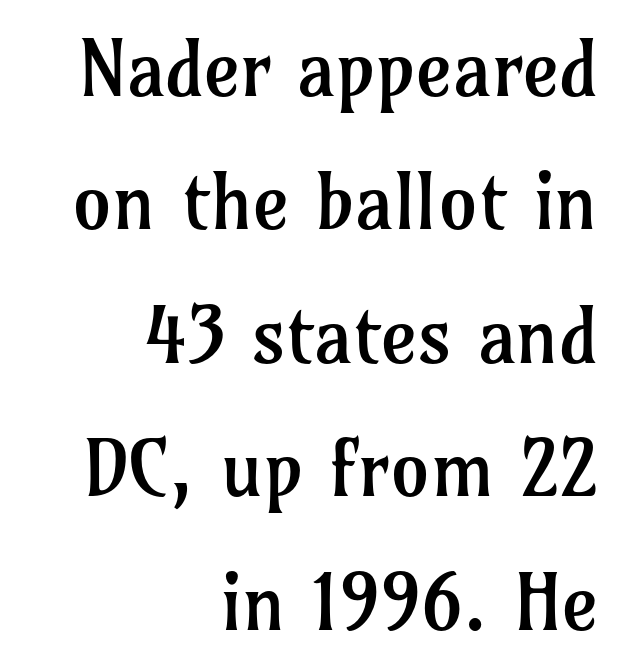
Where is the straight margin? On the right. This sample uses a serif face. The strokes are not fattened; the text isn't bold. The face used here is rendered with its standard letterfit.
